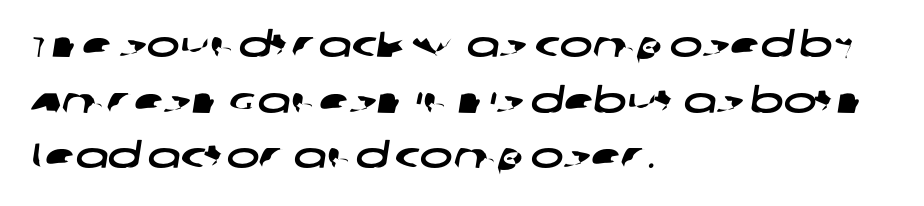
{"serif": "no", "width": "wide", "stroke_contrast": "low", "x_height": "large", "monospaced": "no", "underline": "no", "align": "left", "line_spacing": "normal", "line_spacing_ratio": 1.59, "letter_spacing": "normal", "letter_spacing_em": 0.0, "glyph_px": 35}
